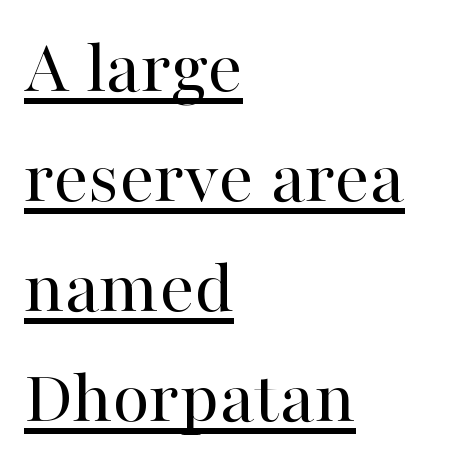
The image shows 77 px regular-weight serif type, upright; set left-aligned, normal line spacing (1.43x), normal letter spacing, underlined; high stroke contrast and a medium x-height.
